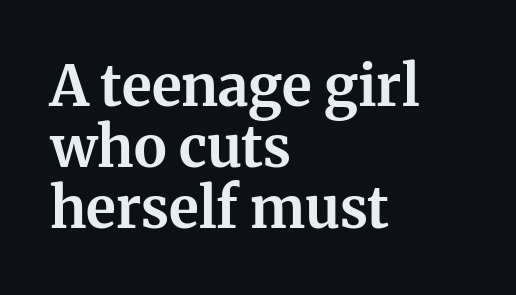
The sample has been set heavy, in full bold. The text block is weighted toward the left margin, trailing off unevenly rightward. Proportional: the letters do not fall into vertical columns. Font category for this specimen: serif. The strip under each line holds only bare page.
